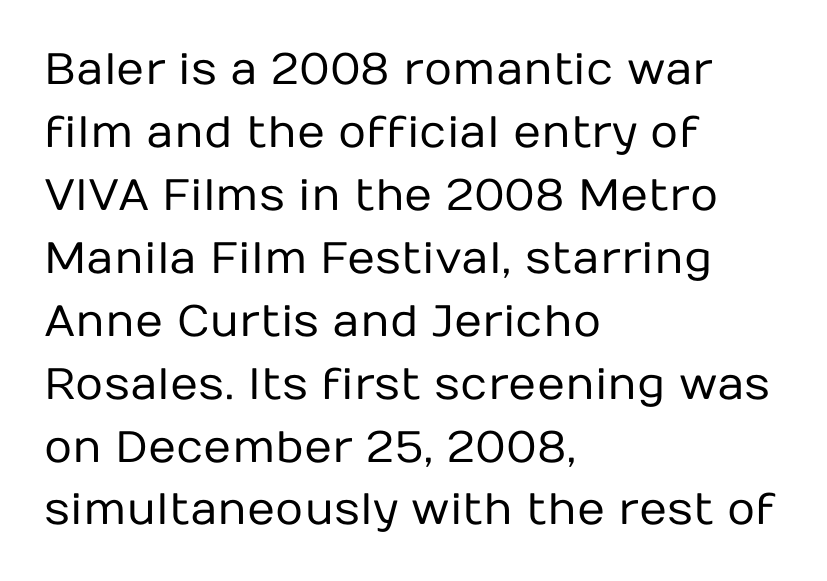
Q: Is the text bold? A: No.
Q: Is the text italic (slanted)? A: No, it is upright.
Q: Is the typeface a serif or a sans-serif typeface? A: Sans-serif.
Q: Is the text underlined? A: No.
Q: How is the paragraph aligned? A: Left-aligned.
Q: Is the spacing between letters normal or unusually wide? A: Normal.
Q: Is the spacing between lines tight, normal or loose? A: Normal.
Q: Width (condensed, normal, or wide)? A: Normal.
Q: Stroke contrast? A: Low.
Q: x-height? A: Medium.
Q: Monospaced? A: No.
